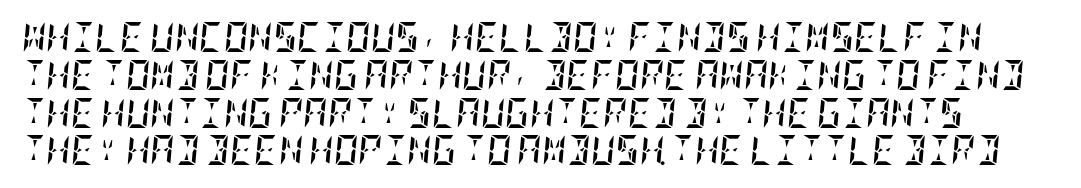
Spacing between characters is what you'd get straight out of the box. Caption: bold face, heavy strokes. The line-height multiplier appears to be the usual default. The passage shown is not underscored anywhere. You can tell it's italic because the verticals aren't actually vertical.
